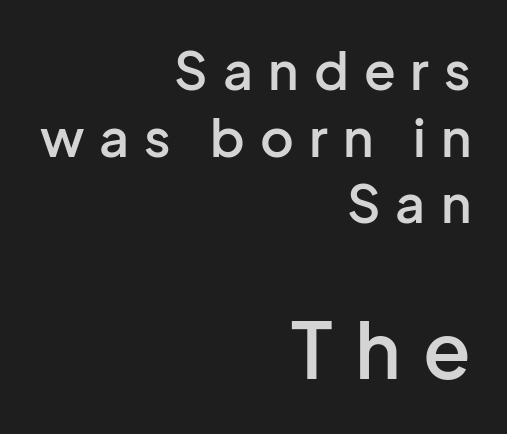
Leading: standard. Emphasis by weight is partial: semibold. The typography opts for an upright posture over an oblique one. If you drew a ruler down the right edge, every line would touch it. Honestly, the letter spacing is so wide it's the main thing you notice.
